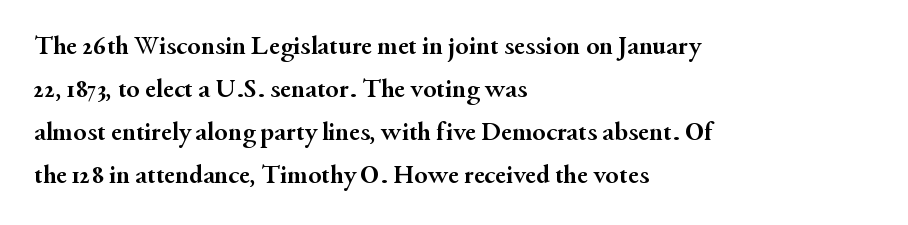
Q: Is the text bold? A: Yes.
Q: Is the text italic (slanted)? A: No, it is upright.
Q: Is the text underlined? A: No.
Q: How is the paragraph aligned? A: Left-aligned.
Q: Is the spacing between letters normal or unusually wide? A: Normal.
Q: Is the spacing between lines tight, normal or loose? A: Normal.
